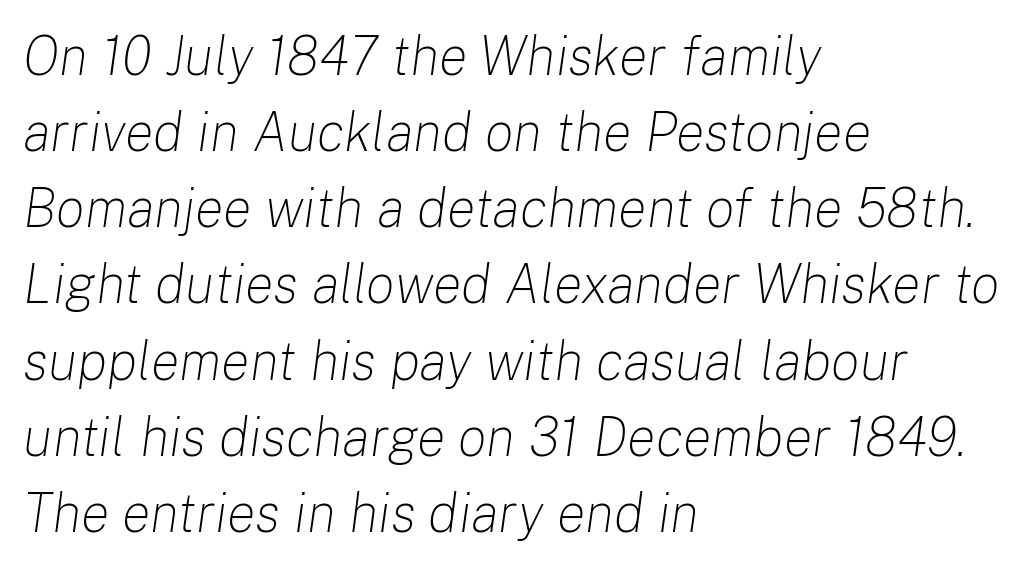
Q: Is the text bold? A: No.
Q: Is the text italic (slanted)? A: Yes, it leans right by about 8 degrees.
Q: Is the text underlined? A: No.
Q: How is the paragraph aligned? A: Left-aligned.
Q: Is the spacing between letters normal or unusually wide? A: Normal.
Q: Is the spacing between lines tight, normal or loose? A: Normal.
Q: Width (condensed, normal, or wide)? A: Normal.
Q: Stroke contrast? A: Low.
Q: x-height? A: Medium.
Q: Monospaced? A: No.
